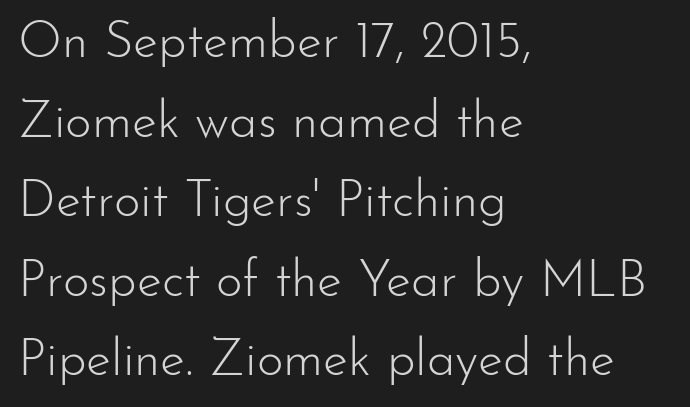
You could not count columns in this text — the font is proportionally spaced. Leftover space on each line is placed entirely after the last word. The space directly below the letters is spotless. Does the leading feel generous? No, just average. Nobody touched the tracking dial on this one.
